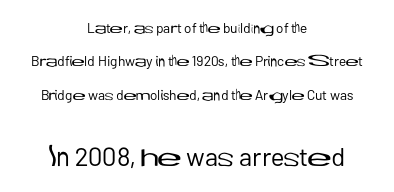
Q: Is the text bold? A: No.
Q: Is the text italic (slanted)? A: No, it is upright.
Q: Is the text underlined? A: No.
Q: How is the paragraph aligned? A: Centered.
Q: Is the spacing between letters normal or unusually wide? A: Normal.
Q: Is the spacing between lines tight, normal or loose? A: Loose.
Q: Which block of text is set in a larger size, the first (top) or the second (bottom)? A: The second (bottom) one.
